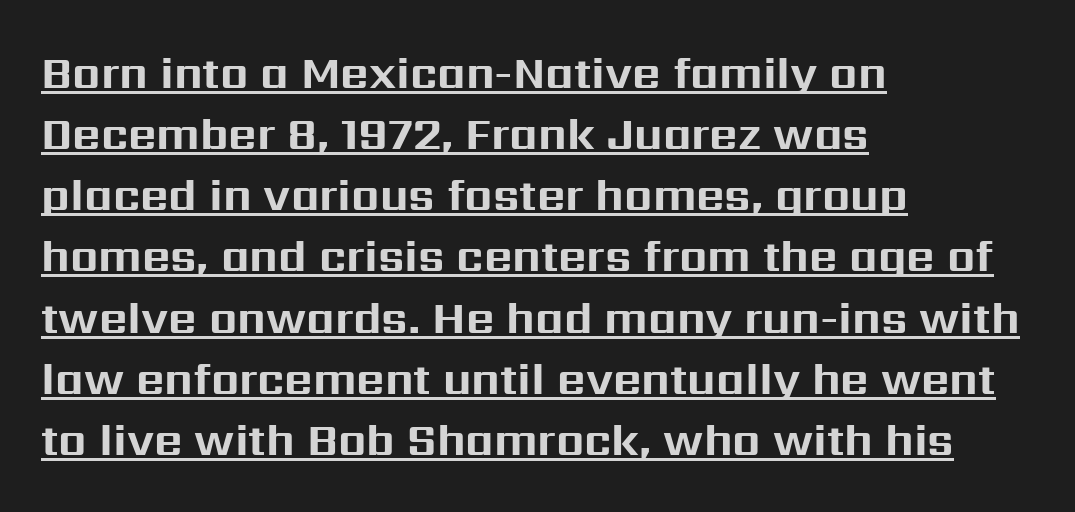
Q: Is the text bold? A: Yes.
Q: Is the text italic (slanted)? A: No, it is upright.
Q: Is the typeface a serif or a sans-serif typeface? A: Sans-serif.
Q: Is the text underlined? A: Yes.
Q: How is the paragraph aligned? A: Left-aligned.
Q: Is the spacing between letters normal or unusually wide? A: Normal.
Q: Is the spacing between lines tight, normal or loose? A: Normal.
Q: Width (condensed, normal, or wide)? A: Normal.
Q: Stroke contrast? A: Medium.
Q: x-height? A: Medium.
Q: Monospaced? A: No.
